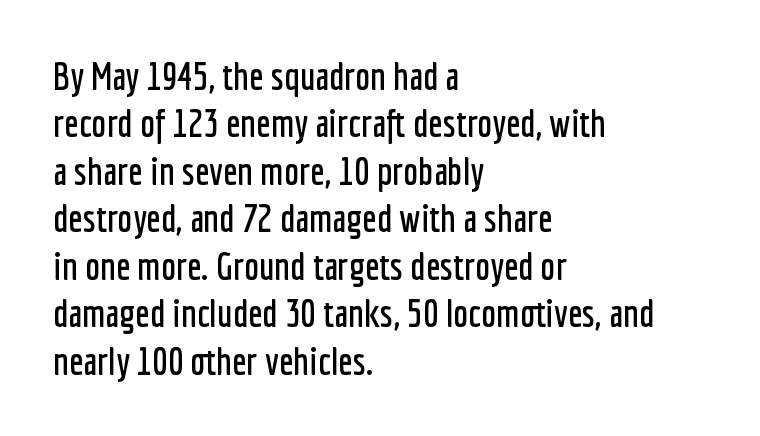
Q: Is the text italic (slanted)? A: No, it is upright.
Q: Is the typeface a serif or a sans-serif typeface? A: Sans-serif.
Q: Is the text underlined? A: No.
Q: How is the paragraph aligned? A: Left-aligned.
Q: Is the spacing between letters normal or unusually wide? A: Normal.
Q: Is the spacing between lines tight, normal or loose? A: Normal.
Q: Width (condensed, normal, or wide)? A: Condensed.
Q: Stroke contrast? A: Low.
Q: x-height? A: Medium.
Q: Monospaced? A: No.
